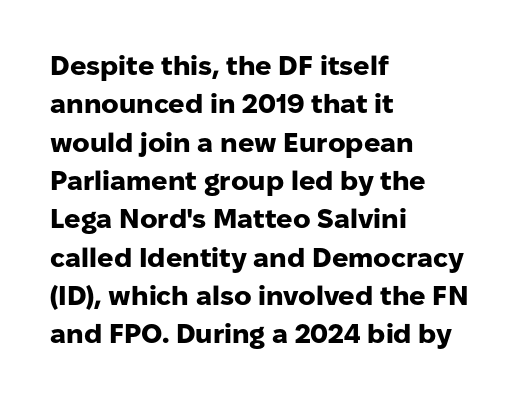
Glyph-to-glyph distance matches everyday printed text. Notice how thick the strokes are: this is what a full bold looks like. A normal amount of white space separates one row of letters from the next. Only glyphs here, with clear space below each row. Vertical strokes here are truly vertical.
